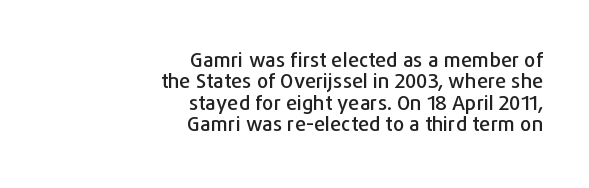
{"italic": "no", "underline": "no", "align": "right", "line_spacing": "tight", "line_spacing_ratio": 1.07, "letter_spacing": "normal", "letter_spacing_em": 0.0, "glyph_px": 20}
